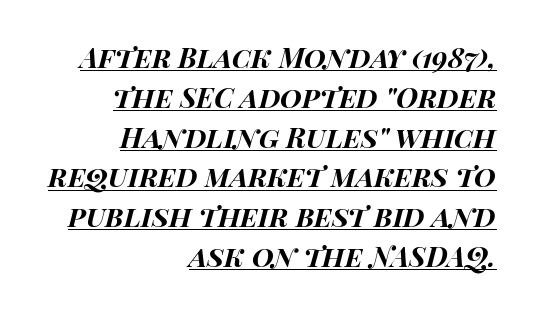
The image shows 28 px bold, wide type, italic (leaning right); set right-aligned, normal line spacing (1.42x), normal letter spacing, underlined; high stroke contrast and a large x-height.
